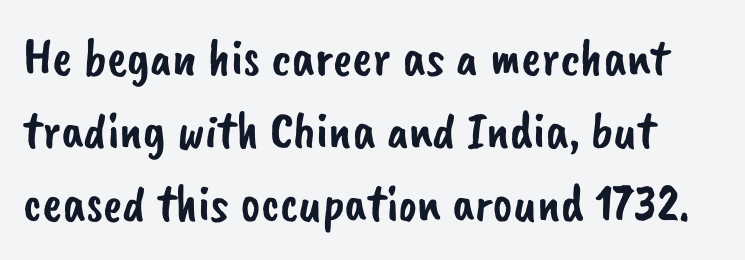
{"serif": "no", "width": "normal", "stroke_contrast": "low", "x_height": "small", "monospaced": "no", "underline": "no", "line_spacing": "normal", "line_spacing_ratio": 1.38, "letter_spacing": "normal", "letter_spacing_em": 0.0, "glyph_px": 53}
